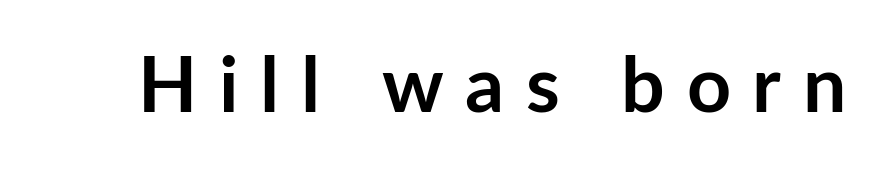
{"serif": "no", "italic": "no", "bold": "yes", "weight": "semibold", "width": "normal", "stroke_contrast": "low", "x_height": "medium", "monospaced": "no", "underline": "no", "letter_spacing": "wide", "letter_spacing_em": 0.28, "glyph_px": 77}
